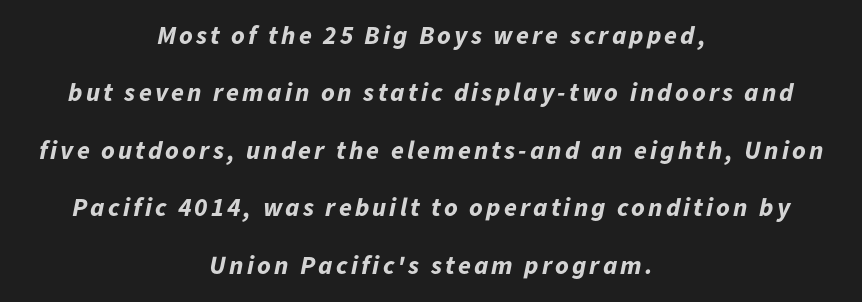
Heavy, bold letterforms. Quick note: interline space is abundant. Just letters on the line, the space beneath them empty. This is oblique type, the kind used for emphasis or titles. Caption: multi-line text, centered on the measure.
